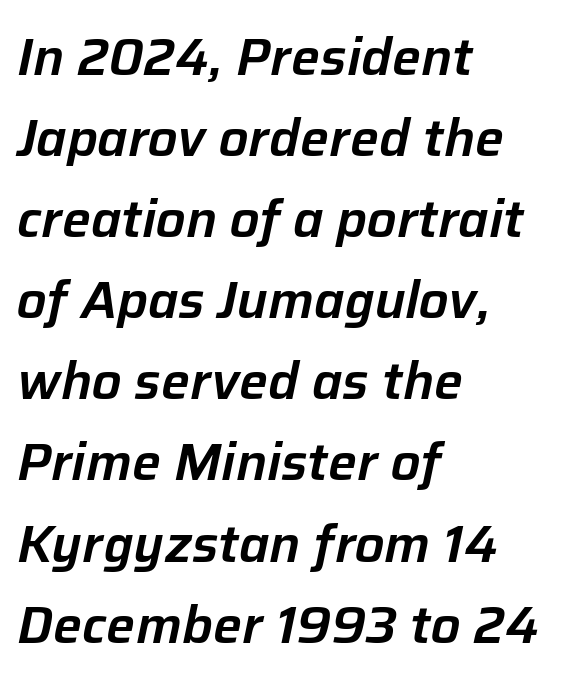
{"italic": "yes", "lean": "right", "slant_degrees": 12, "width": "normal", "stroke_contrast": "low", "x_height": "medium", "monospaced": "no", "underline": "no", "align": "left", "line_spacing": "normal", "line_spacing_ratio": 1.59, "letter_spacing": "normal", "letter_spacing_em": 0.0, "glyph_px": 51}
